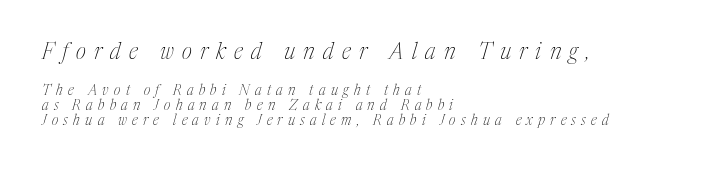
If you drew a line through each stem, it would be angled. The strokes carry an ordinary text weight at most. Type size steps down from the first block to the second. Does the leading feel generous? Not at all — it's pinched. Is the block centered? No — it sits flush against the left margin. This rendering features lettering with no underline.
